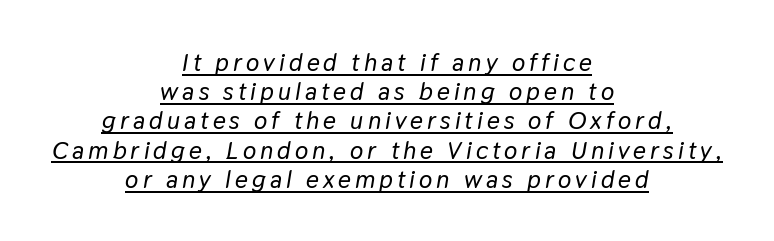
{"italic": "yes", "lean": "right", "slant_degrees": 9, "underline": "yes", "align": "center", "line_spacing_ratio": 1.17, "glyph_px": 25}
